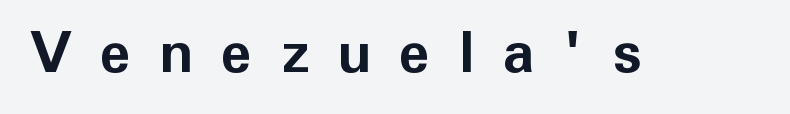
Q: Is the text bold? A: Yes.
Q: Is the text italic (slanted)? A: No, it is upright.
Q: Is the typeface a serif or a sans-serif typeface? A: Sans-serif.
Q: Is the text underlined? A: No.
Q: Is the spacing between letters normal or unusually wide? A: Unusually wide.
Q: Width (condensed, normal, or wide)? A: Normal.
Q: Stroke contrast? A: Low.
Q: x-height? A: Medium.
Q: Monospaced? A: No.
